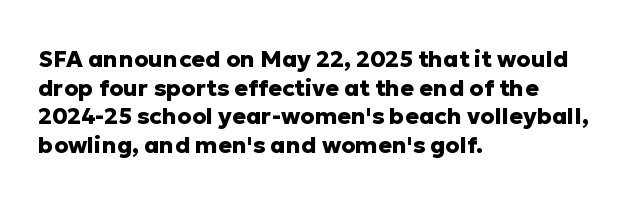
Q: Is the text bold? A: Yes.
Q: Is the text italic (slanted)? A: No, it is upright.
Q: Is the text underlined? A: No.
Q: How is the paragraph aligned? A: Left-aligned.
Q: Is the spacing between letters normal or unusually wide? A: Normal.
Q: Is the spacing between lines tight, normal or loose? A: Normal.
